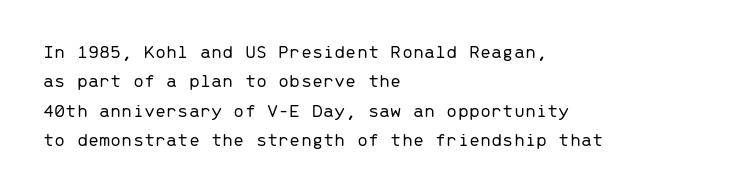
The image shows 20 px text type, upright; set left-aligned, normal line spacing (1.47x), normal letter spacing, not underlined.
